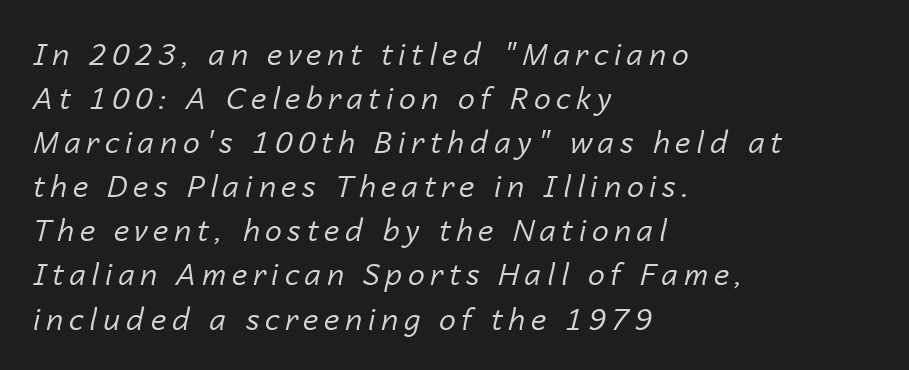
Q: Is the text bold? A: No.
Q: Is the text italic (slanted)? A: Yes, it leans right by about 14 degrees.
Q: Is the text underlined? A: No.
Q: How is the paragraph aligned? A: Left-aligned.
Q: Is the spacing between lines tight, normal or loose? A: Normal.
Q: Width (condensed, normal, or wide)? A: Normal.
Q: Stroke contrast? A: Low.
Q: x-height? A: Medium.
Q: Monospaced? A: No.
